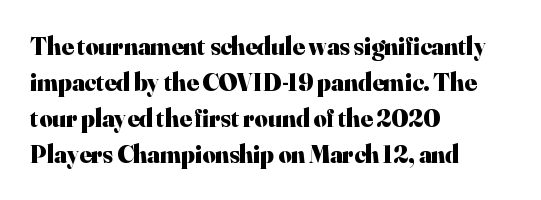
{"italic": "no", "bold": "yes", "underline": "no", "align": "left", "line_spacing": "normal", "line_spacing_ratio": 1.44, "letter_spacing": "normal", "letter_spacing_em": 0.0, "glyph_px": 25}
